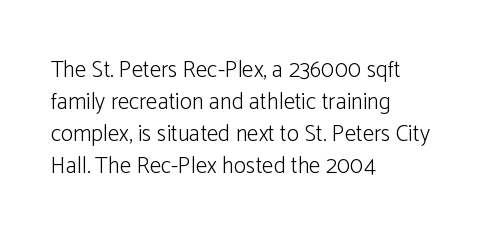
Caption: standard tracking, unaltered. Does the leading feel generous? No, just average. The lines are quadded left. Check the space under the baseline: it is left empty.
